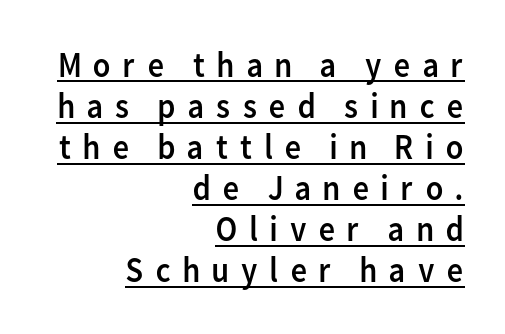
Letter spacing: wide. A sans-serif font was chosen for this passage. Tall strokes in this sample are plumb rather than angled. The font sits on the lighter half of the weight spectrum, regular included. The passage shown stacks its lines with hardly any gap. The typesetter chose a ragged-left arrangement here.
